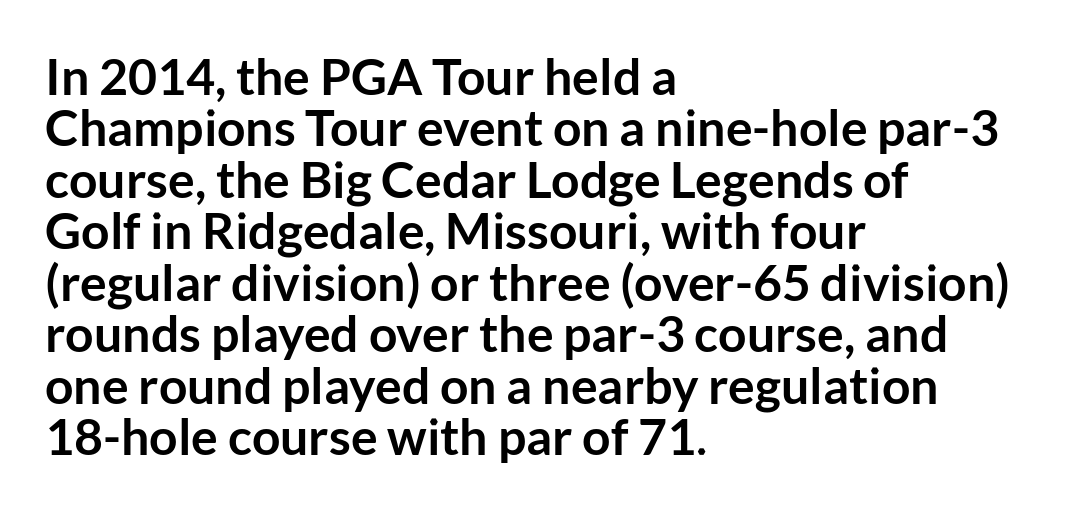
{"serif": "no", "italic": "no", "bold": "yes", "weight": "semibold", "width": "normal", "stroke_contrast": "low", "x_height": "medium", "monospaced": "no", "underline": "no", "align": "left", "line_spacing": "tight", "line_spacing_ratio": 1.03, "letter_spacing": "normal", "letter_spacing_em": 0.0, "glyph_px": 50}
